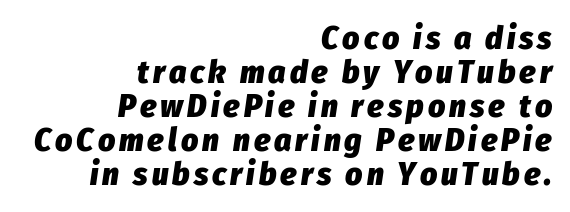
{"italic": "yes", "lean": "right", "slant_degrees": 8, "bold": "yes", "weight": "heavy", "width": "condensed", "stroke_contrast": "low", "x_height": "medium", "monospaced": "no", "underline": "no", "align": "right", "line_spacing": "tight", "line_spacing_ratio": 1.03, "glyph_px": 33}
